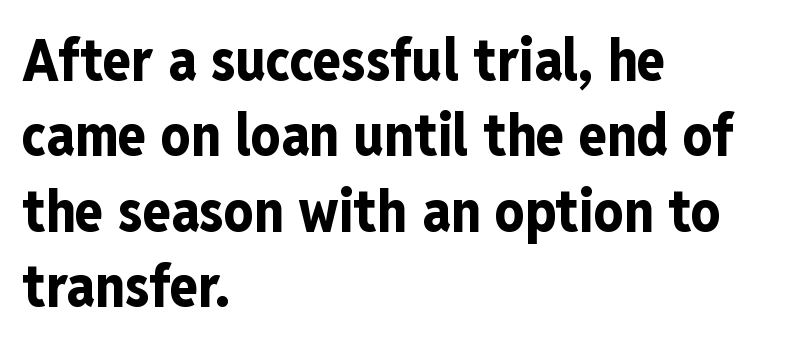
Q: Is the text bold? A: Yes.
Q: Is the text italic (slanted)? A: No, it is upright.
Q: Is the typeface a serif or a sans-serif typeface? A: Sans-serif.
Q: Is the text underlined? A: No.
Q: How is the paragraph aligned? A: Left-aligned.
Q: Is the spacing between letters normal or unusually wide? A: Normal.
Q: Is the spacing between lines tight, normal or loose? A: Normal.
Q: Width (condensed, normal, or wide)? A: Condensed.
Q: Stroke contrast? A: Low.
Q: x-height? A: Medium.
Q: Monospaced? A: No.
